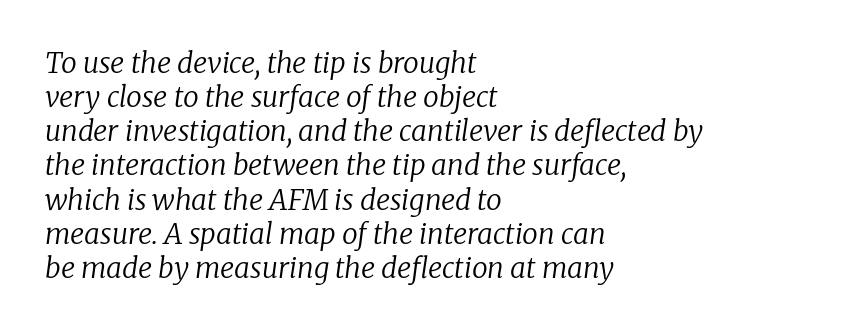
Honestly, there is no underline to notice here at all. Is the stroke heavy? The answer is a plain regular-or-lighter. The letters carry serifs — small finishing strokes at the ends of their stems. The letters are slanted; this is an italic face. Each letter keeps its own natural width here, so spacing adapts to shape.
